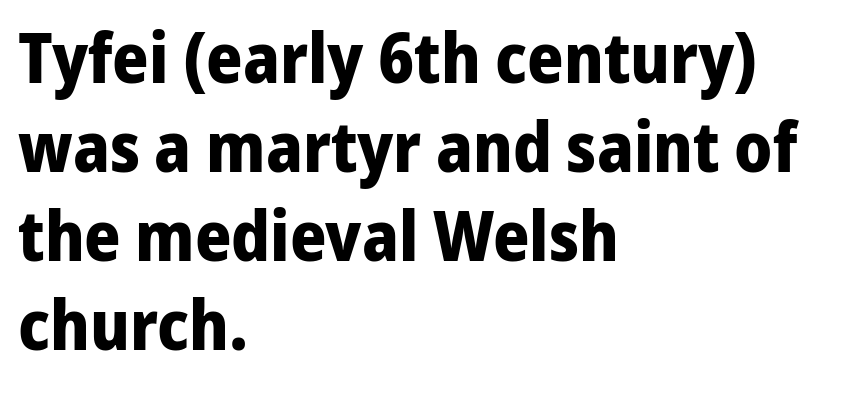
Q: Is the text bold? A: Yes.
Q: Is the text italic (slanted)? A: No, it is upright.
Q: Is the typeface a serif or a sans-serif typeface? A: Sans-serif.
Q: Is the text underlined? A: No.
Q: How is the paragraph aligned? A: Left-aligned.
Q: Is the spacing between letters normal or unusually wide? A: Normal.
Q: Is the spacing between lines tight, normal or loose? A: Normal.
Q: Width (condensed, normal, or wide)? A: Normal.
Q: Stroke contrast? A: Low.
Q: x-height? A: Medium.
Q: Monospaced? A: No.
